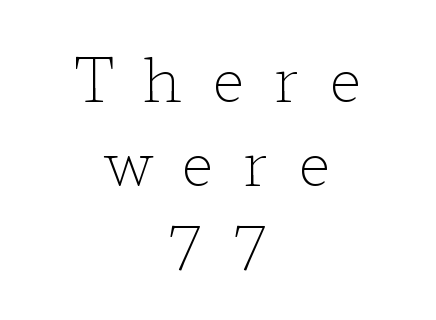
{"serif": "yes", "italic": "no", "bold": "no", "weight": "light", "width": "wide", "stroke_contrast": "low", "x_height": "medium", "monospaced": "no", "underline": "no", "align": "center", "line_spacing": "normal", "line_spacing_ratio": 1.4, "letter_spacing": "wide", "letter_spacing_em": 0.5, "glyph_px": 60}
